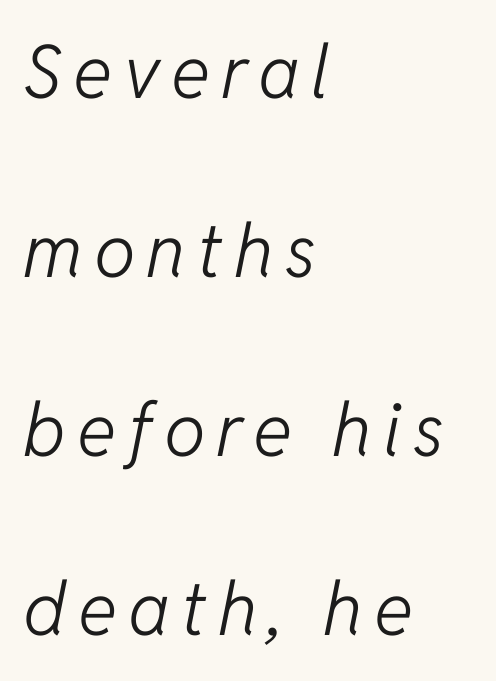
This is oblique type, the kind used for emphasis or titles. Beneath every word, the page is bare. The font is comparable to plain body text, perhaps lighter. This sample trades compactness for vertical openness between lines. The rendering uses natural spacing where letterforms have individual widths. Is the block centered? No — it sits flush against the left margin.
